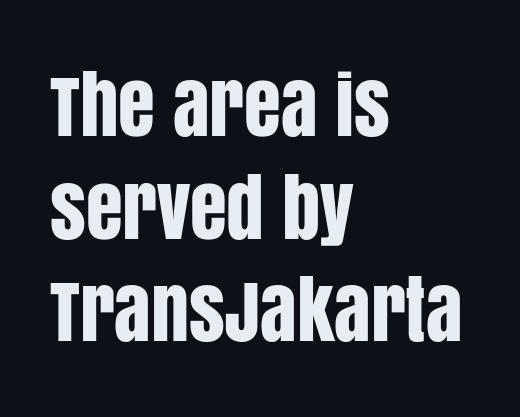
{"serif": "no", "italic": "no", "width": "condensed", "stroke_contrast": "low", "x_height": "large", "monospaced": "no", "underline": "no", "align": "left", "line_spacing": "normal", "line_spacing_ratio": 1.37, "letter_spacing": "normal", "letter_spacing_em": 0.0, "glyph_px": 75}
